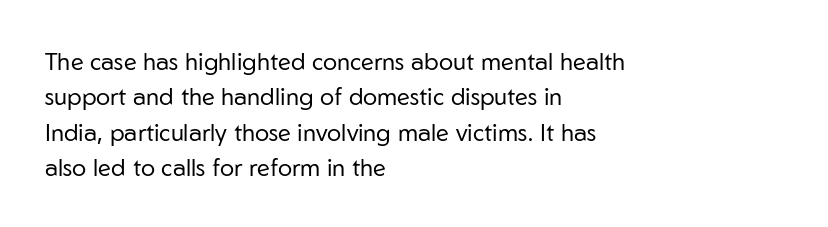
The image shows 24 px text type, upright; set left-aligned, normal line spacing (1.47x), normal letter spacing, not underlined.
